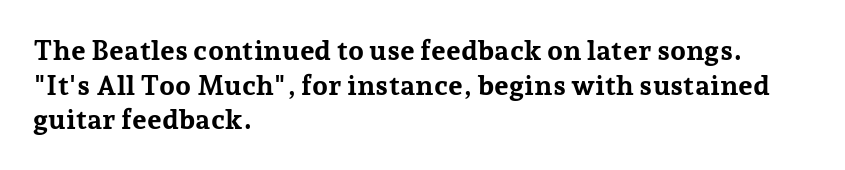
The image shows 28 px bold serif type, upright; set left-aligned, line spacing 1.24x, normal letter spacing, not underlined; low stroke contrast and a medium x-height.
